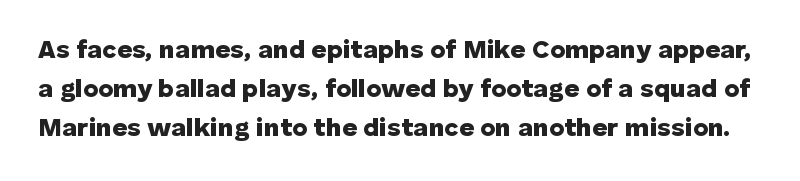
{"italic": "no", "bold": "yes", "underline": "no", "line_spacing": "normal", "line_spacing_ratio": 1.5, "letter_spacing": "normal", "letter_spacing_em": 0.0, "glyph_px": 26}
